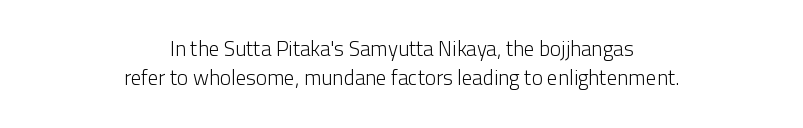
Q: Is the text bold? A: No.
Q: Is the text italic (slanted)? A: No, it is upright.
Q: Is the text underlined? A: No.
Q: How is the paragraph aligned? A: Centered.
Q: Is the spacing between letters normal or unusually wide? A: Normal.
Q: Is the spacing between lines tight, normal or loose? A: Normal.
